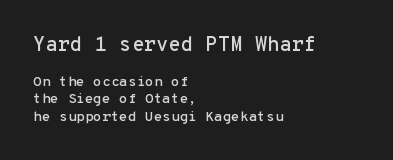
The rag falls on the right side of this text block. Caption: upper text group enlarged, lower text group reduced. Anything drawn beneath the words? Only blank space. In terms of letterspacing, this is plain default setting. Style check: upright.
